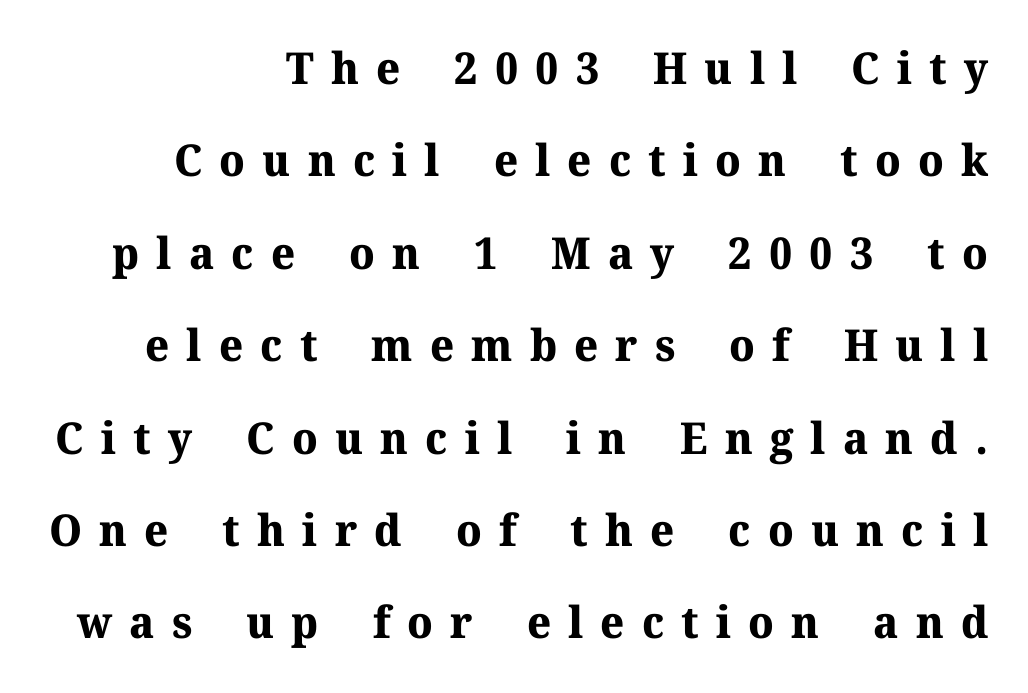
Q: Is the text bold? A: Yes.
Q: Is the text italic (slanted)? A: No, it is upright.
Q: Is the typeface a serif or a sans-serif typeface? A: Serif.
Q: Is the text underlined? A: No.
Q: How is the paragraph aligned? A: Right-aligned.
Q: Is the spacing between letters normal or unusually wide? A: Unusually wide.
Q: Is the spacing between lines tight, normal or loose? A: Loose.
Q: Width (condensed, normal, or wide)? A: Normal.
Q: Stroke contrast? A: Medium.
Q: x-height? A: Medium.
Q: Monospaced? A: No.
